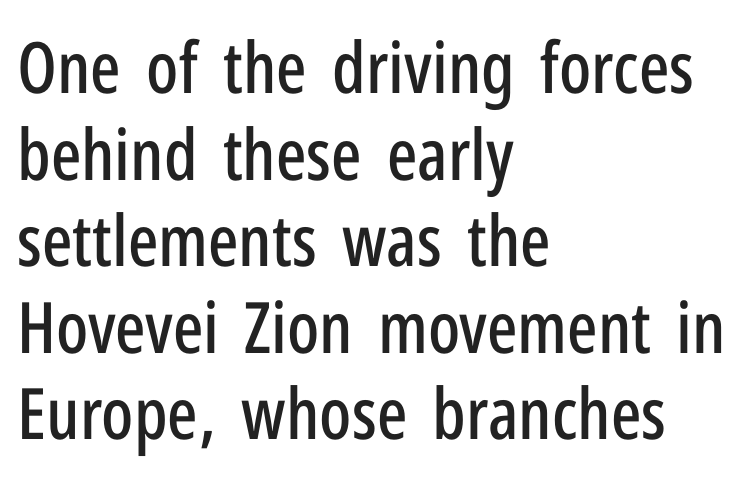
{"serif": "no", "italic": "no", "width": "condensed", "stroke_contrast": "low", "x_height": "medium", "monospaced": "no", "underline": "no", "align": "left", "line_spacing_ratio": 1.22, "letter_spacing": "normal", "letter_spacing_em": 0.0, "glyph_px": 71}
